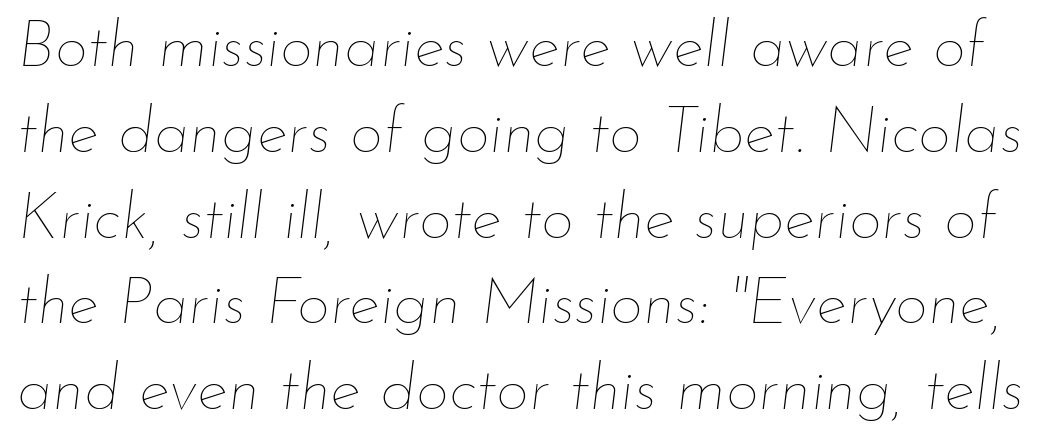
{"italic": "yes", "lean": "right", "slant_degrees": 7, "bold": "no", "weight": "thin", "width": "normal", "stroke_contrast": "low", "x_height": "small", "monospaced": "no", "underline": "no", "line_spacing": "normal", "line_spacing_ratio": 1.32, "letter_spacing": "normal", "letter_spacing_em": 0.0, "glyph_px": 65}
